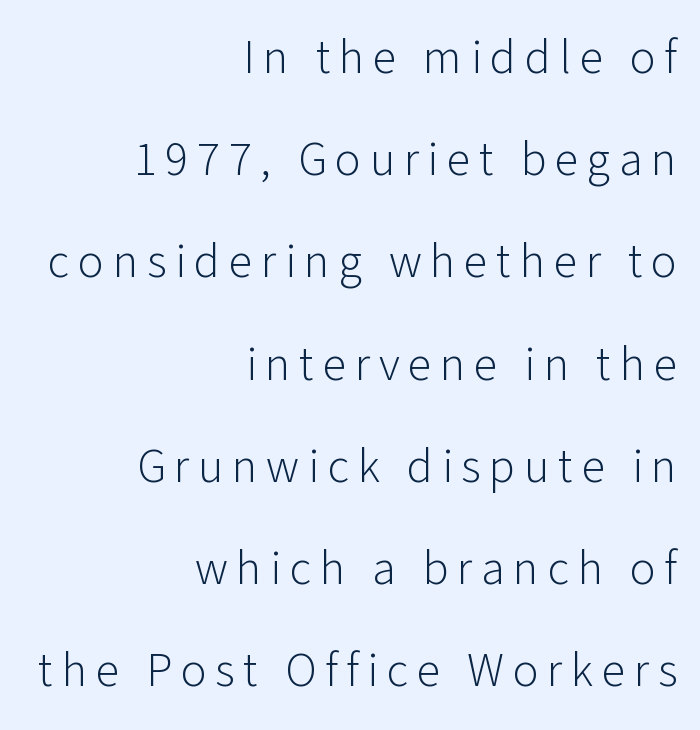
In CSS terms this would be text-align: right. This reads as an unemphasized weight, regular at the heaviest. The letters advance in unequal steps, a hallmark of proportional type. Ascenders rise straight up at ninety degrees.
